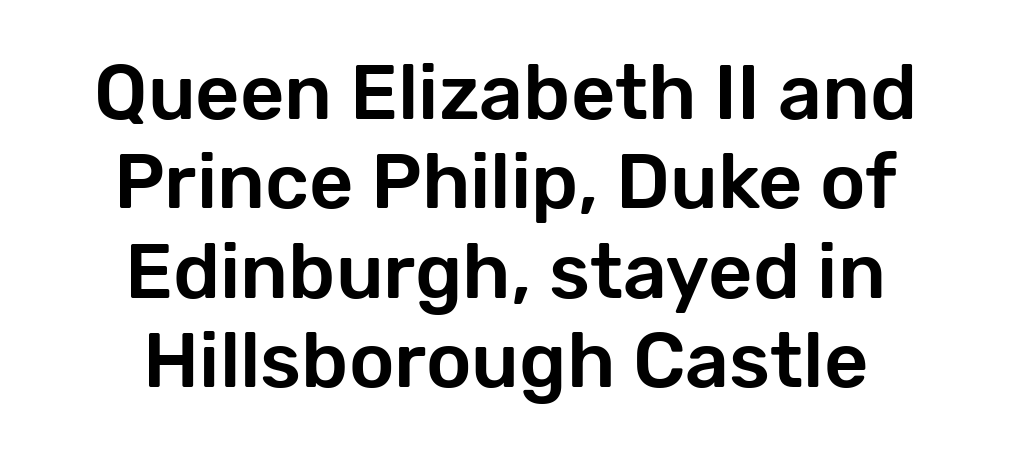
The image shows 77 px sans-serif type, upright; set centered, line spacing 1.16x, normal letter spacing, not underlined; low stroke contrast and a medium x-height.
